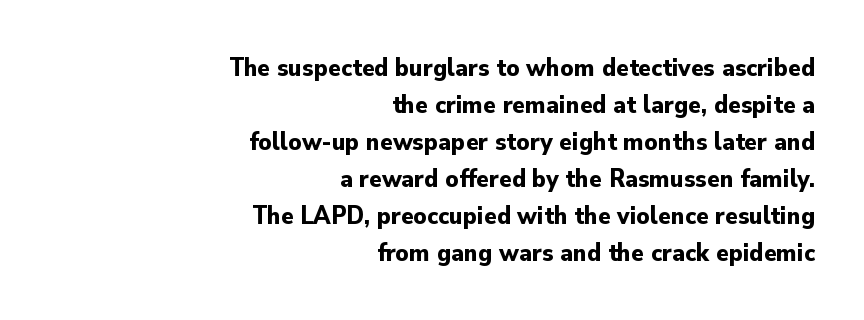
The image shows 26 px bold type, upright; set right-aligned, normal line spacing (1.42x), normal letter spacing, not underlined.
